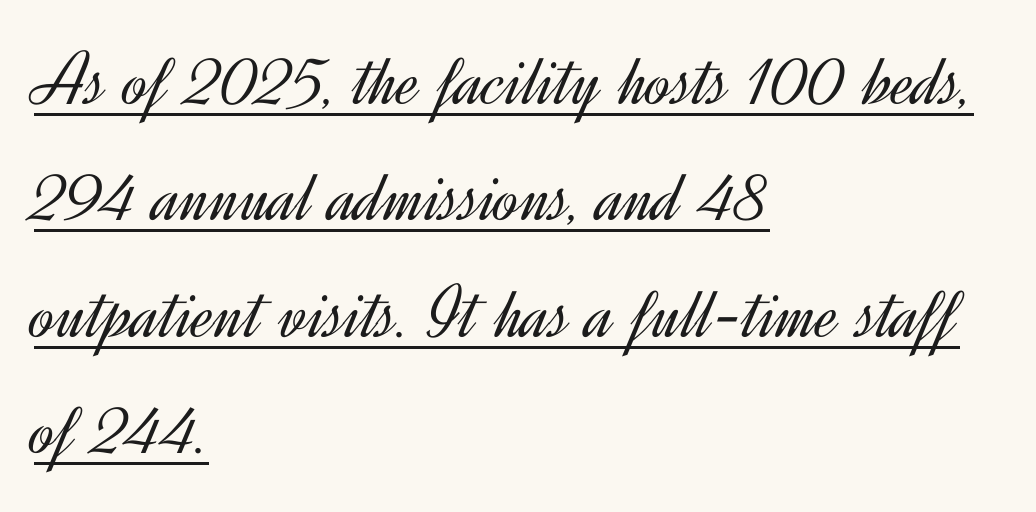
{"serif": "no", "bold": "no", "weight": "light", "width": "normal", "x_height": "small", "monospaced": "no", "underline": "yes", "align": "left", "line_spacing": "normal", "line_spacing_ratio": 1.51, "letter_spacing": "normal", "letter_spacing_em": 0.0, "glyph_px": 77}
